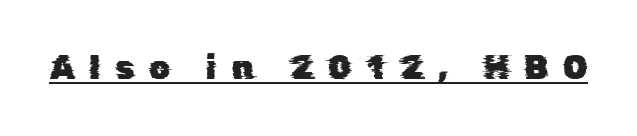
{"serif": "no", "width": "normal", "stroke_contrast": "low", "x_height": "medium", "monospaced": "no", "underline": "yes", "letter_spacing": "wide", "letter_spacing_em": 0.45, "glyph_px": 33}
